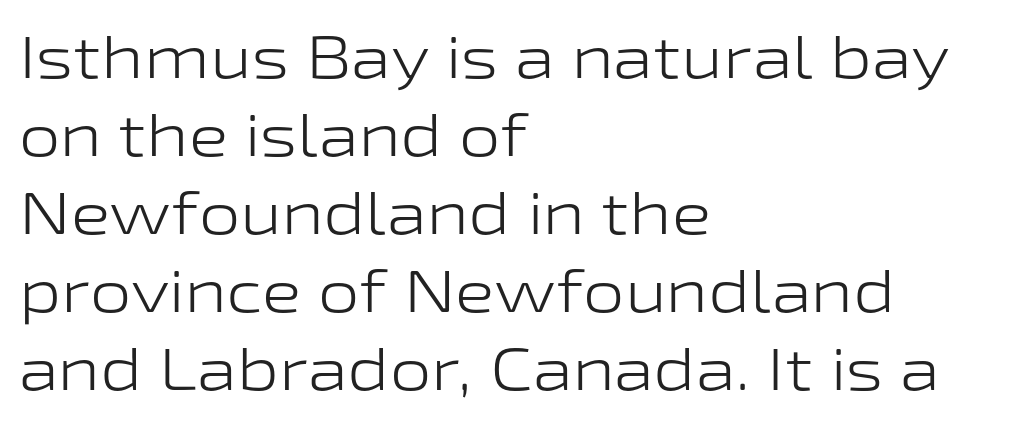
Line starts are locked; line ends wander. Quick note: underline off. Whoever set this chose a conventional vertical rhythm. Style check: upright.
